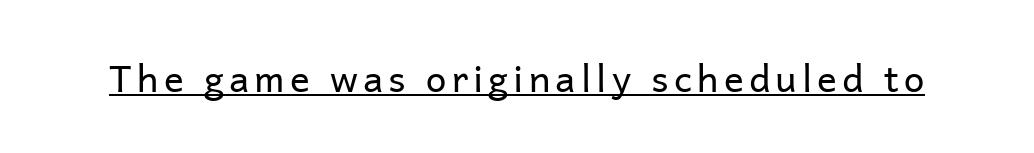
Stroke terminals: plain, sans-serif. Think of a printed novel: that variable character pitch is what you see here. The face looks like a standard text weight, possibly lighter. Is there an underline? Yes — a line sits under the letters. Tall strokes in this sample are plumb rather than angled.
